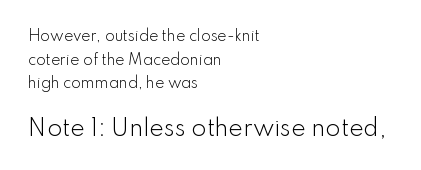
The image shows 22 px text type, upright; set left-aligned, normal line spacing (1.69x), normal letter spacing, not underlined; the second (bottom) block is 1.57x larger.
